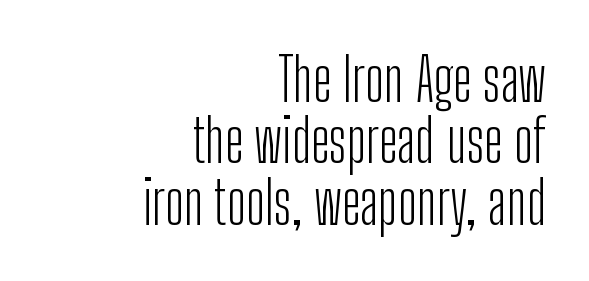
The weight would be labelled regular, book, light, or lighter still. Unlike italic type, these characters show no tilt at all. Underline: absent. Look at the bottom of the vertical strokes: they stop flat, with no serifs. The letters advance in unequal steps, a hallmark of proportional type.
